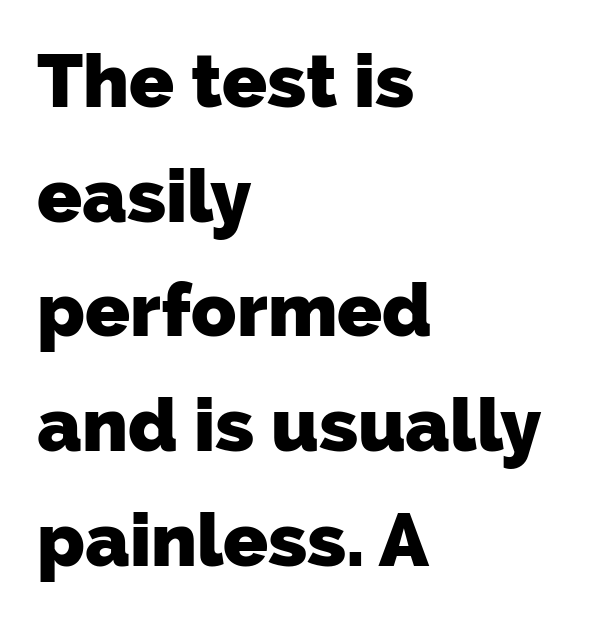
{"serif": "no", "bold": "yes", "weight": "heavy", "width": "normal", "stroke_contrast": "low", "x_height": "medium", "monospaced": "no", "underline": "no", "align": "left", "line_spacing": "normal", "line_spacing_ratio": 1.55, "letter_spacing": "normal", "letter_spacing_em": 0.0, "glyph_px": 74}
